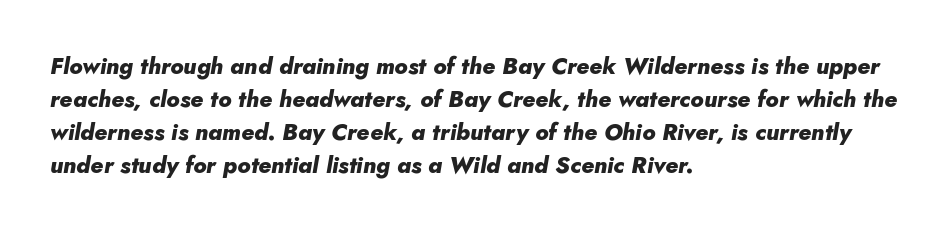
The strokes are fattened all the way to bold. Quick note: interline space is typical. A typesetter would mark this as italic. This rendering leaves character spacing at its baseline value. Horizontal alignment here is leftward, the default for most running prose. Check the space under the baseline: it is left empty.
